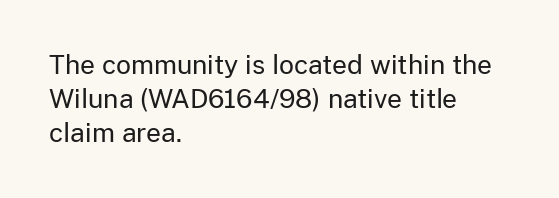
Descenders are the only things crossing below the line. All the whitespace from short lines collects on the right. Characters remain perfectly vertical along every line. The letters sit at their default tracking, neither squeezed nor spread.
